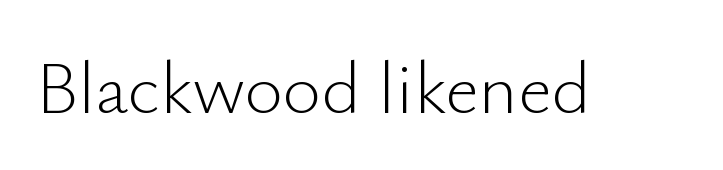
{"serif": "no", "italic": "no", "bold": "no", "weight": "light", "width": "normal", "stroke_contrast": "low", "x_height": "small", "monospaced": "no", "underline": "no", "letter_spacing": "normal", "letter_spacing_em": 0.0, "glyph_px": 74}
